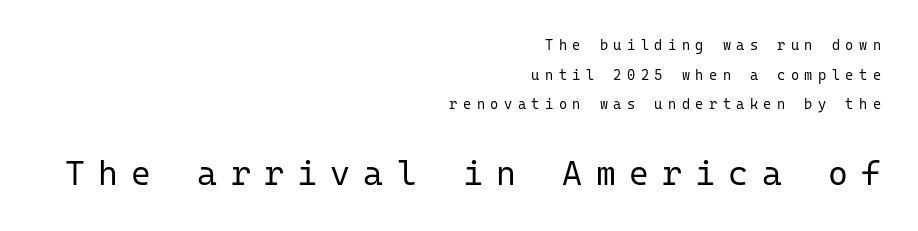
Q: Is the text bold? A: No.
Q: Is the text italic (slanted)? A: No, it is upright.
Q: Is the typeface a serif or a sans-serif typeface? A: Sans-serif.
Q: Is the text underlined? A: No.
Q: How is the paragraph aligned? A: Right-aligned.
Q: Is the spacing between letters normal or unusually wide? A: Unusually wide.
Q: Is the spacing between lines tight, normal or loose? A: Loose.
Q: Which block of text is set in a larger size, the first (top) or the second (bottom)? A: The second (bottom) one.
Q: Width (condensed, normal, or wide)? A: Normal.
Q: Stroke contrast? A: Low.
Q: x-height? A: Medium.
Q: Monospaced? A: Yes.
